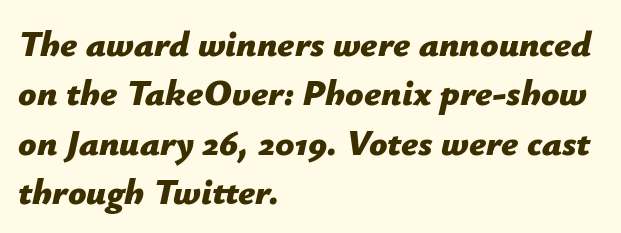
Q: Is the text bold? A: Yes.
Q: Is the text italic (slanted)? A: Yes, it leans right by about 12 degrees.
Q: Is the text underlined? A: No.
Q: How is the paragraph aligned? A: Left-aligned.
Q: Is the spacing between letters normal or unusually wide? A: Normal.
Q: Is the spacing between lines tight, normal or loose? A: Normal.
Q: Width (condensed, normal, or wide)? A: Normal.
Q: Stroke contrast? A: Low.
Q: x-height? A: Medium.
Q: Monospaced? A: No.
